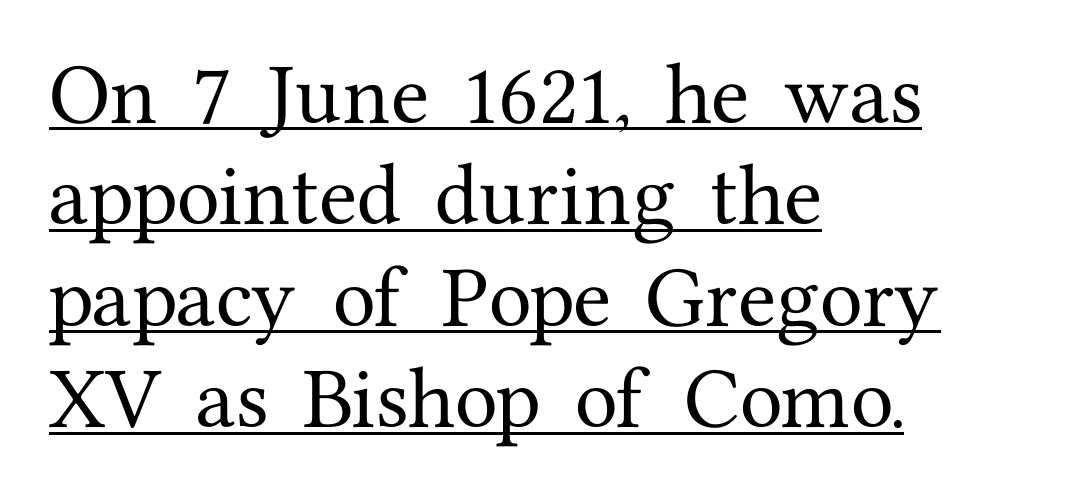
Words appear dense and cohesive because spacing is normal. Is the block centered? No — it sits flush against the left margin. This sample uses an upright cut, with every glyph sitting square on the baseline. Note the varied advance widths — an 'i' is clearly narrower than an 'm'. The rendering uses a moderate line-height, typical for paragraphs. Examine the stroke ends and you'll spot serifs.
